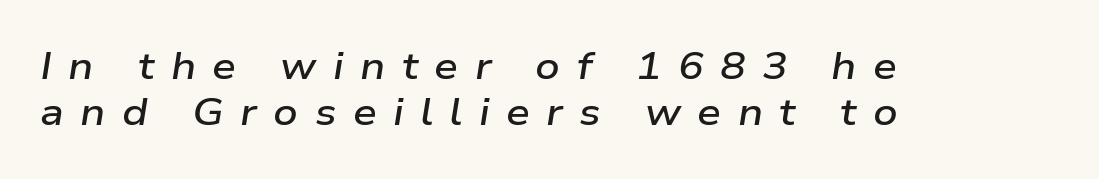
The image shows 38 px semibold, wide type, italic (leaning right); set left-aligned, line spacing 1.2x, unusually wide letter spacing (+0.43 em), not underlined; low stroke contrast and a medium x-height.
